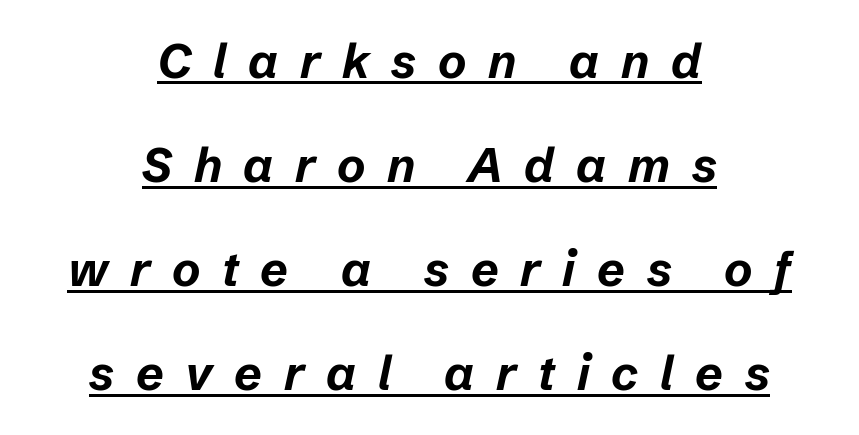
Emphasis-style slanted type is in use. The paragraph shown floats in the horizontal middle. A typesetter would call this heavily tracked-out type. The specimen includes a rule beneath the text block's lines. The passage shown is typed in a proportional face where columns would drift.
